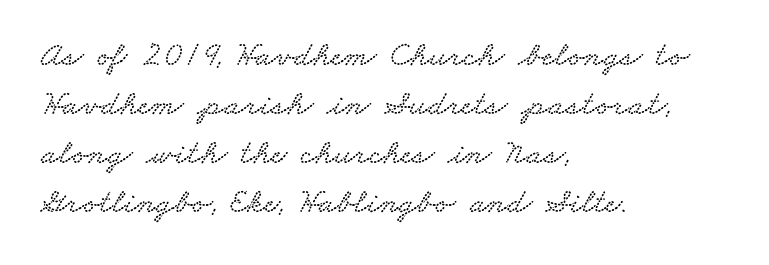
{"serif": "yes", "width": "wide", "stroke_contrast": "low", "x_height": "small", "monospaced": "no", "underline": "no", "align": "left", "line_spacing": "normal", "line_spacing_ratio": 1.4, "letter_spacing": "normal", "letter_spacing_em": 0.0, "glyph_px": 35}
